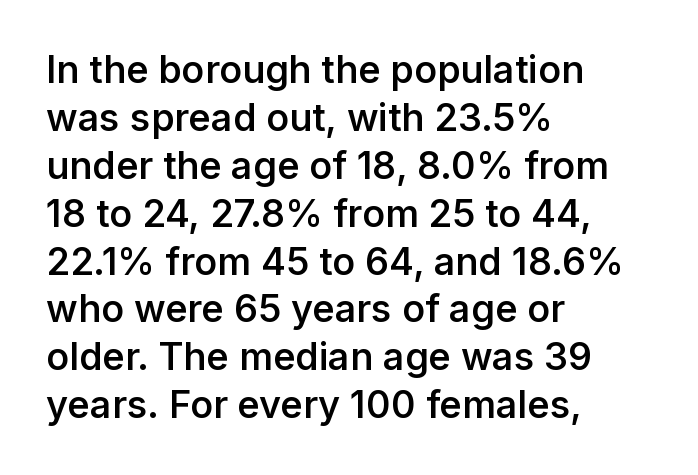
Q: Is the text bold? A: Semi-bold.
Q: Is the text italic (slanted)? A: No, it is upright.
Q: Is the typeface a serif or a sans-serif typeface? A: Sans-serif.
Q: Is the text underlined? A: No.
Q: How is the paragraph aligned? A: Left-aligned.
Q: Is the spacing between letters normal or unusually wide? A: Normal.
Q: Is the spacing between lines tight, normal or loose? A: Normal.
Q: Width (condensed, normal, or wide)? A: Normal.
Q: Stroke contrast? A: Low.
Q: x-height? A: Medium.
Q: Monospaced? A: No.
